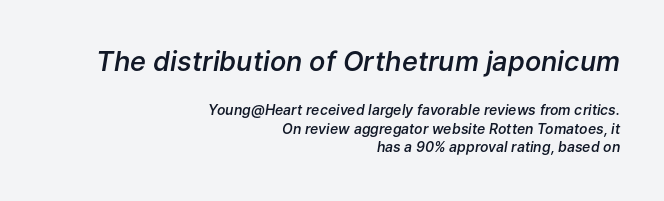
Each line ends at the same right margin while the left side varies. In this sample the first text group is rendered at the bigger scale. Letter spacing: default. Designer's note — italics engaged. The specimen omits any rule beneath the text block's lines. The passage shown stacks its lines at a standard gap.
